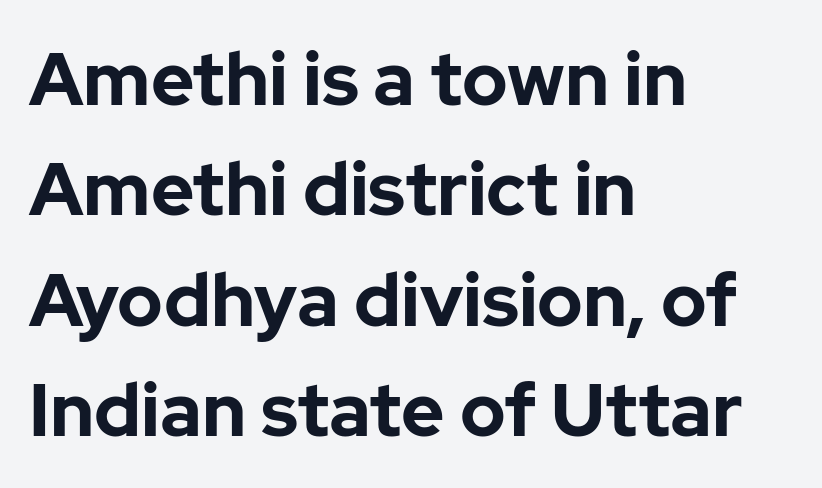
{"serif": "no", "italic": "no", "bold": "yes", "weight": "bold", "width": "normal", "stroke_contrast": "low", "x_height": "medium", "monospaced": "no", "underline": "no", "align": "left", "line_spacing": "normal", "line_spacing_ratio": 1.49, "letter_spacing": "normal", "letter_spacing_em": 0.0, "glyph_px": 74}
